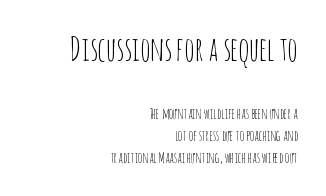
Horizontal bands of white between lines are of average thickness. To sum up the face: it is a sans, with no serifs. Here the glyphs are tracked normally, forming tight word shapes. The specimen omits any rule beneath the text block's lines. The letters advance in unequal steps, a hallmark of proportional type. Designer's note — italics off, roman on.
